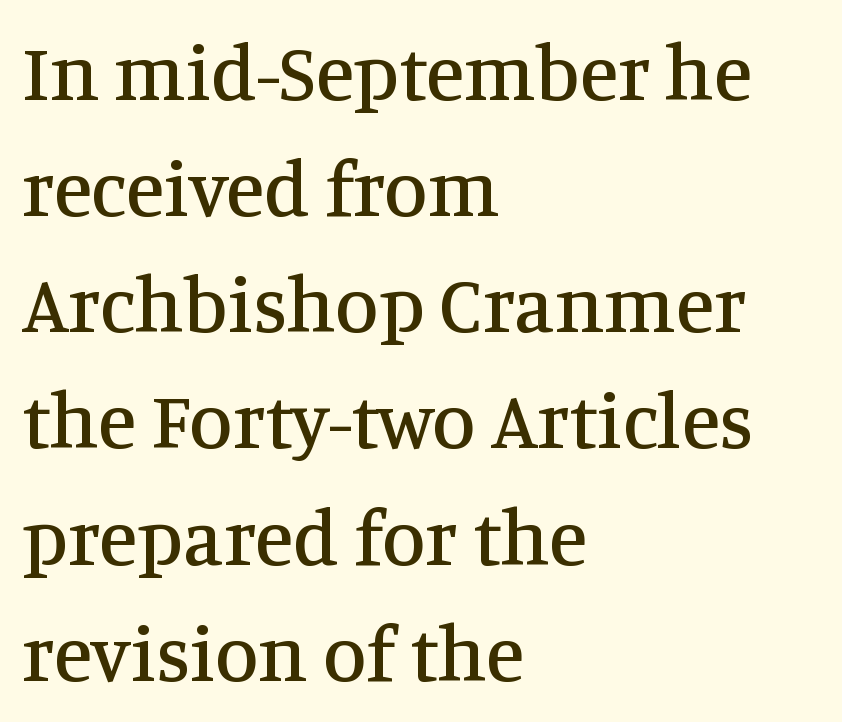
Q: Is the text italic (slanted)? A: No, it is upright.
Q: Is the typeface a serif or a sans-serif typeface? A: Serif.
Q: Is the text underlined? A: No.
Q: How is the paragraph aligned? A: Left-aligned.
Q: Is the spacing between letters normal or unusually wide? A: Normal.
Q: Is the spacing between lines tight, normal or loose? A: Normal.
Q: Width (condensed, normal, or wide)? A: Normal.
Q: Stroke contrast? A: Medium.
Q: x-height? A: Large.
Q: Monospaced? A: No.
